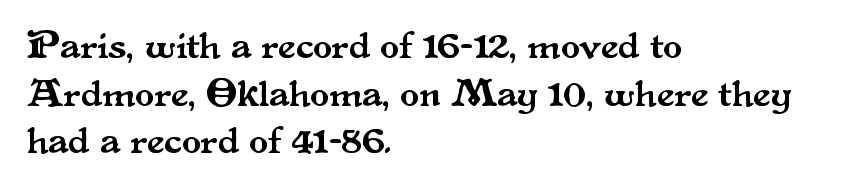
Q: Is the text italic (slanted)? A: No, it is upright.
Q: Is the typeface a serif or a sans-serif typeface? A: Serif.
Q: Is the text underlined? A: No.
Q: How is the paragraph aligned? A: Left-aligned.
Q: Is the spacing between letters normal or unusually wide? A: Normal.
Q: Width (condensed, normal, or wide)? A: Normal.
Q: Stroke contrast? A: Medium.
Q: x-height? A: Small.
Q: Monospaced? A: No.
